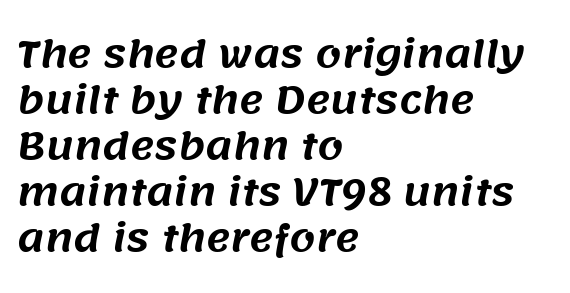
{"serif": "no", "width": "normal", "stroke_contrast": "medium", "x_height": "large", "monospaced": "no", "underline": "no", "align": "left", "line_spacing_ratio": 1.24, "letter_spacing": "normal", "letter_spacing_em": 0.0, "glyph_px": 37}
